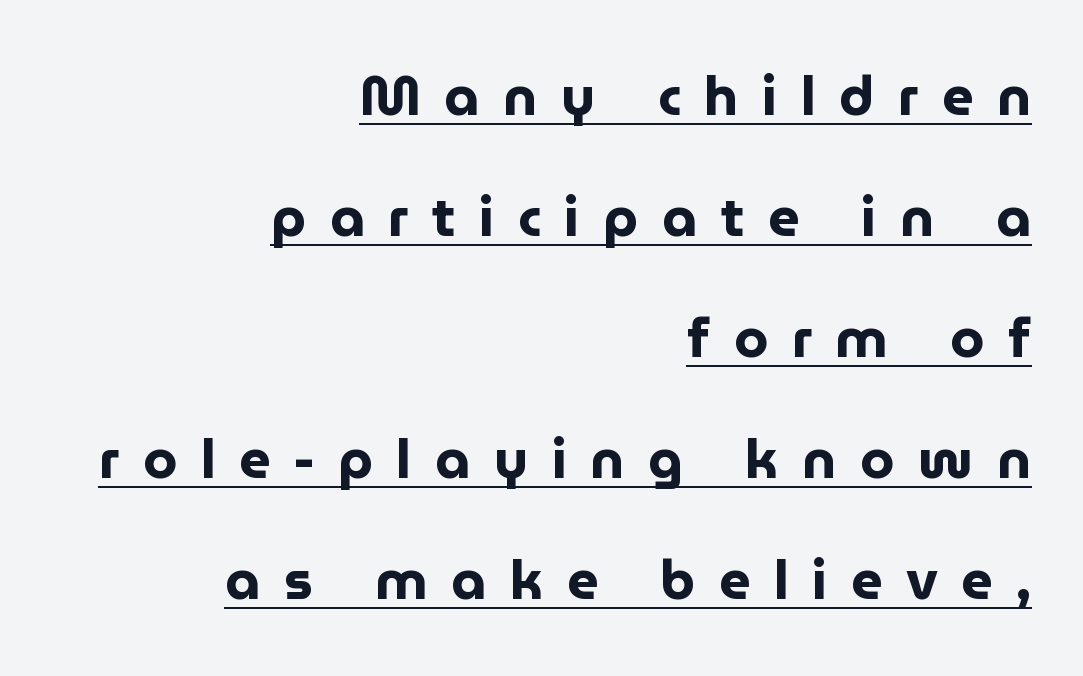
The image shows 55 px bold sans-serif type, upright; set right-aligned, loose line spacing (2.2x), unusually wide letter spacing (+0.43 em), underlined; low stroke contrast and a medium x-height.
